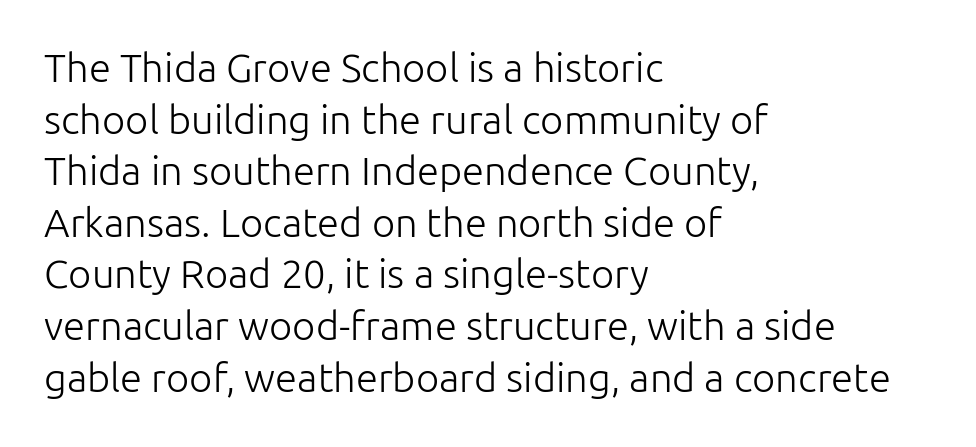
Regarding leading, the lines here are spaced in the standard way. Check the space under the baseline: it is left empty. Alignment: flush left. The text was rendered using a sans face with plain stroke endings.
